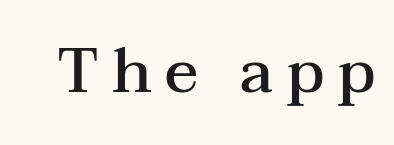
A typesetter would label this face a serif. Posture: straight, roman, zero tilt. The gap between lines stays unmarked. Stems and bowls a touch heavier than normal — semibold. Students, note that the glyphs here are deliberately spaced far apart.
